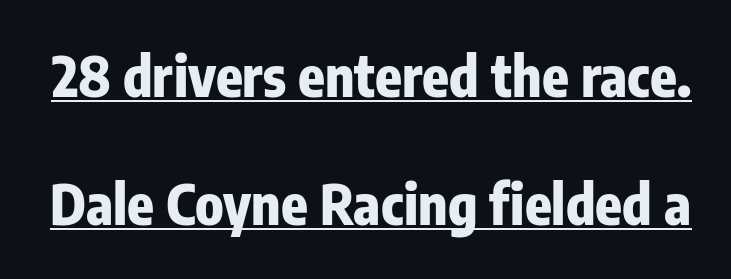
{"serif": "no", "italic": "no", "bold": "yes", "weight": "heavy", "width": "condensed", "stroke_contrast": "low", "x_height": "medium", "monospaced": "no", "underline": "yes", "line_spacing": "loose", "line_spacing_ratio": 2.33, "letter_spacing": "normal", "letter_spacing_em": 0.0, "glyph_px": 55}
